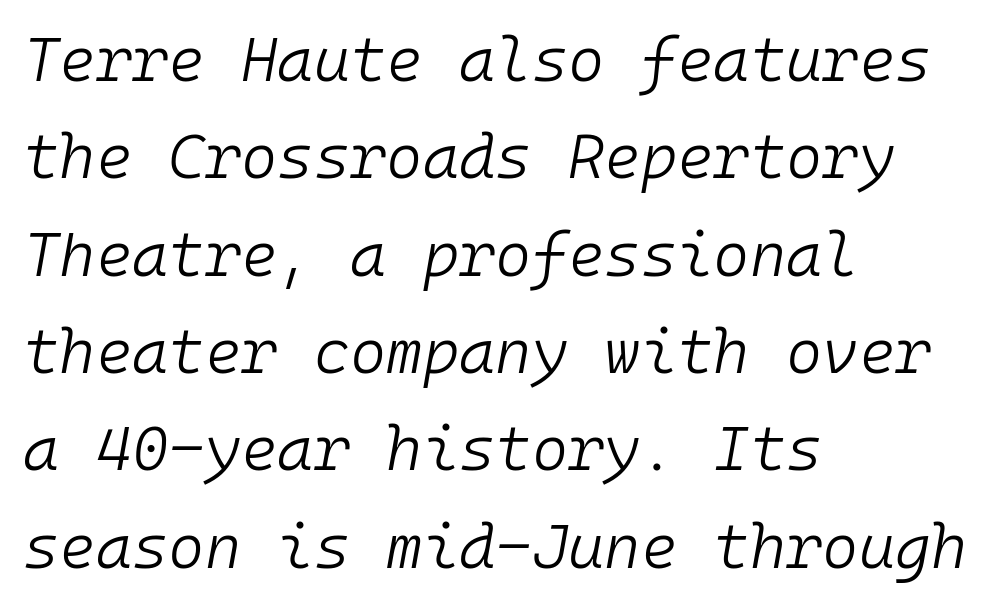
Q: Is the text bold? A: No.
Q: Is the text italic (slanted)? A: Yes, it leans right by about 10 degrees.
Q: Is the text underlined? A: No.
Q: How is the paragraph aligned? A: Left-aligned.
Q: Is the spacing between letters normal or unusually wide? A: Normal.
Q: Is the spacing between lines tight, normal or loose? A: Normal.
Q: Width (condensed, normal, or wide)? A: Normal.
Q: Stroke contrast? A: Low.
Q: x-height? A: Medium.
Q: Monospaced? A: Yes.
